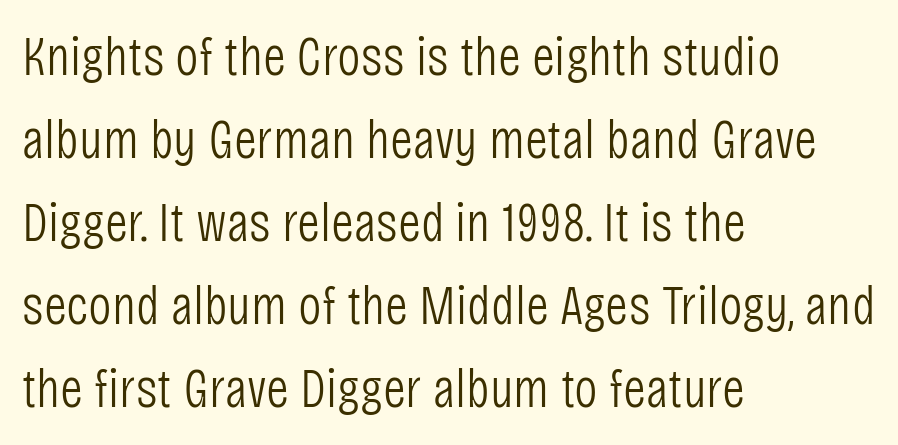
Q: Is the text bold? A: No.
Q: Is the text italic (slanted)? A: No, it is upright.
Q: Is the typeface a serif or a sans-serif typeface? A: Sans-serif.
Q: Is the text underlined? A: No.
Q: How is the paragraph aligned? A: Left-aligned.
Q: Is the spacing between letters normal or unusually wide? A: Normal.
Q: Is the spacing between lines tight, normal or loose? A: Normal.
Q: Width (condensed, normal, or wide)? A: Condensed.
Q: Stroke contrast? A: Low.
Q: x-height? A: Large.
Q: Monospaced? A: No.
